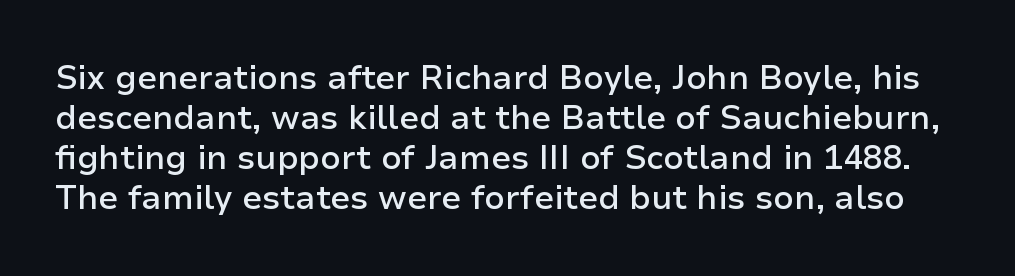
No feet cap the strokes, marking this as sans-serif type. This sample has the flowing, uneven cadence of proportional lettering. Decoration check: the copy has no underline. The horizontal fit of the characters is conventional and even.
